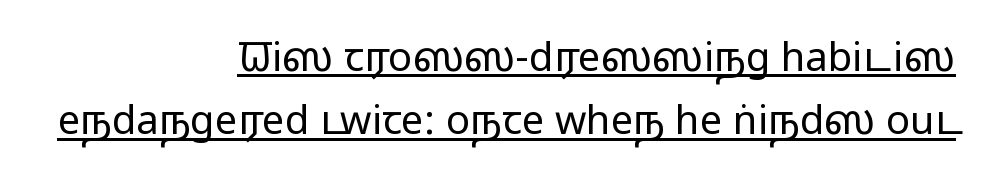
{"serif": "no", "italic": "no", "bold": "no", "weight": "regular", "width": "wide", "stroke_contrast": "low", "x_height": "medium", "monospaced": "no", "underline": "yes", "align": "right", "line_spacing": "normal", "line_spacing_ratio": 1.58, "letter_spacing": "normal", "letter_spacing_em": 0.0, "glyph_px": 40}
